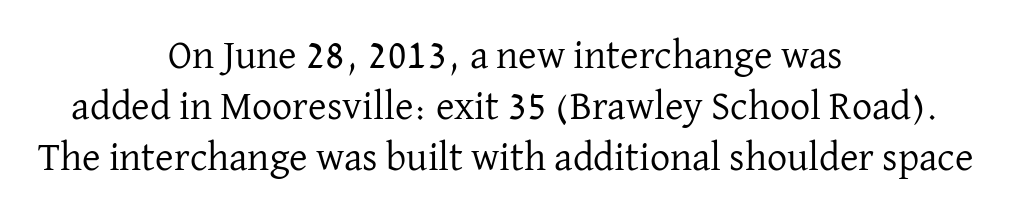
The image shows 40 px regular-weight serif type, upright; set centered, normal line spacing (1.28x), normal letter spacing, not underlined; low stroke contrast and a medium x-height.
